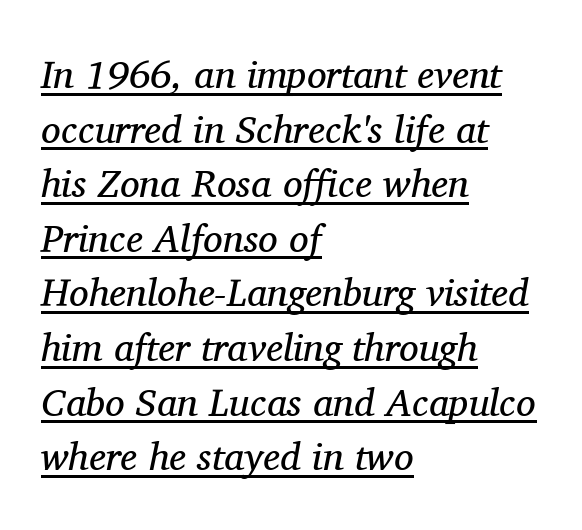
The face looks like a standard text weight, possibly lighter. The lines are quadded left. Here the designer chose a conventional face with non-uniform glyph widths. This rendering features underlined lettering. A normal amount of white space separates one row of letters from the next. Is the letter spacing exaggerated? No — it looks like the ordinary default.
